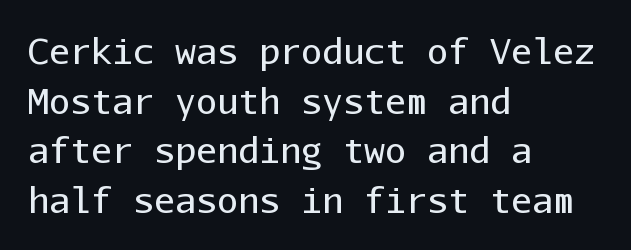
The image shows 35 px regular-weight sans-serif type, upright, monospaced; set left-aligned, normal line spacing (1.42x), normal letter spacing, not underlined; low stroke contrast and a medium x-height.
